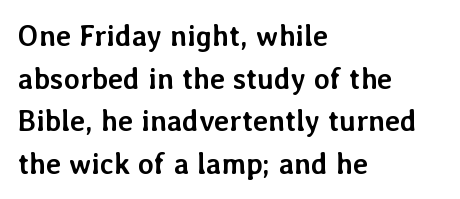
Q: Is the text bold? A: Yes.
Q: Is the text italic (slanted)? A: No, it is upright.
Q: Is the text underlined? A: No.
Q: How is the paragraph aligned? A: Left-aligned.
Q: Is the spacing between letters normal or unusually wide? A: Normal.
Q: Is the spacing between lines tight, normal or loose? A: Normal.
Q: Width (condensed, normal, or wide)? A: Normal.
Q: Stroke contrast? A: Low.
Q: x-height? A: Medium.
Q: Monospaced? A: No.
